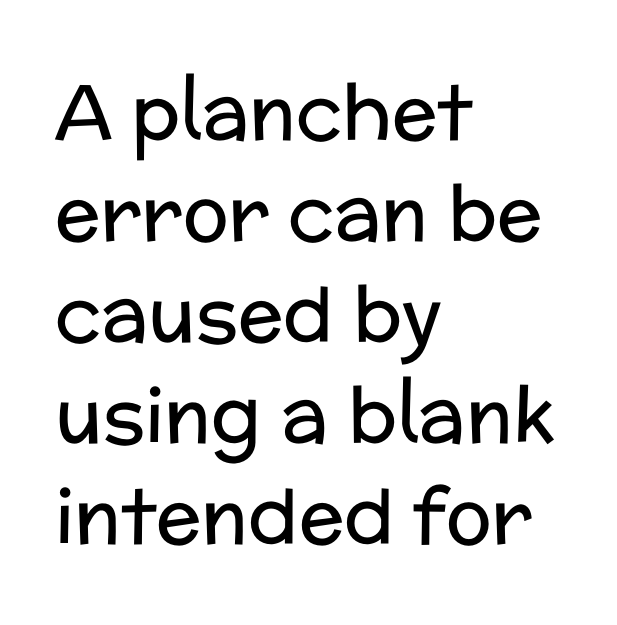
{"serif": "no", "italic": "no", "bold": "no", "weight": "regular", "width": "normal", "stroke_contrast": "low", "x_height": "medium", "monospaced": "no", "underline": "no", "align": "left", "line_spacing": "normal", "line_spacing_ratio": 1.33, "letter_spacing": "normal", "letter_spacing_em": 0.0, "glyph_px": 76}
